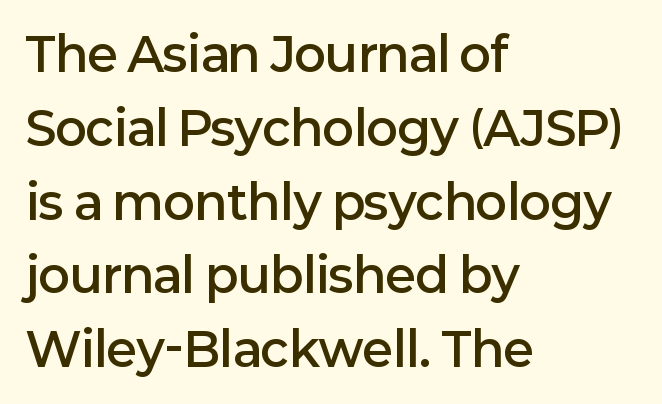
The image shows 47 px semibold sans-serif type, upright; set left-aligned, normal line spacing (1.57x), normal letter spacing, not underlined; low stroke contrast and a medium x-height.
